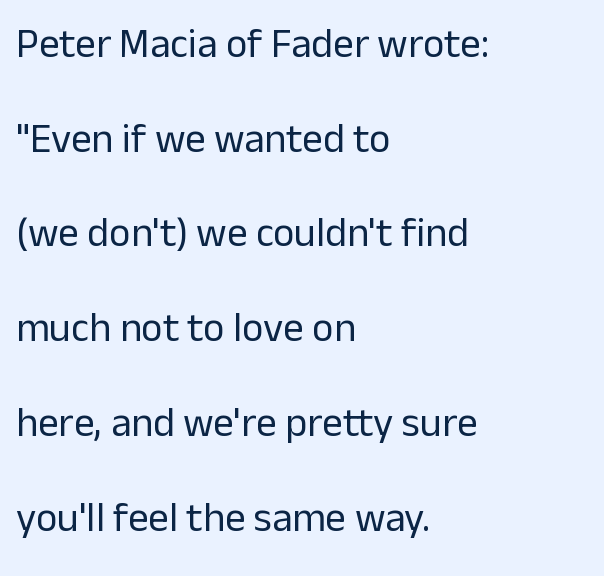
Q: Is the text bold? A: No.
Q: Is the text italic (slanted)? A: No, it is upright.
Q: Is the typeface a serif or a sans-serif typeface? A: Sans-serif.
Q: Is the text underlined? A: No.
Q: How is the paragraph aligned? A: Left-aligned.
Q: Is the spacing between letters normal or unusually wide? A: Normal.
Q: Is the spacing between lines tight, normal or loose? A: Loose.
Q: Width (condensed, normal, or wide)? A: Normal.
Q: Stroke contrast? A: Low.
Q: x-height? A: Medium.
Q: Monospaced? A: No.
